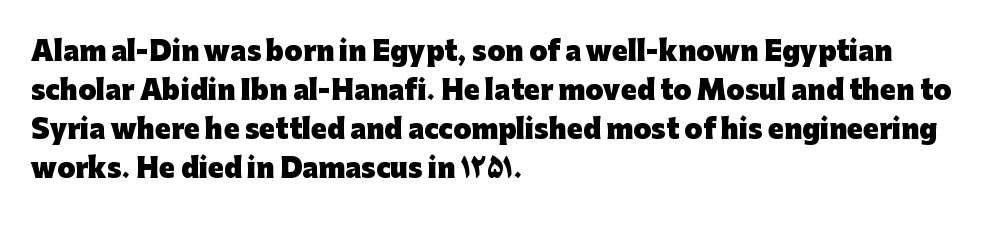
Q: Is the text bold? A: Yes.
Q: Is the text italic (slanted)? A: No, it is upright.
Q: Is the text underlined? A: No.
Q: How is the paragraph aligned? A: Left-aligned.
Q: Is the spacing between letters normal or unusually wide? A: Normal.
Q: Is the spacing between lines tight, normal or loose? A: Normal.
